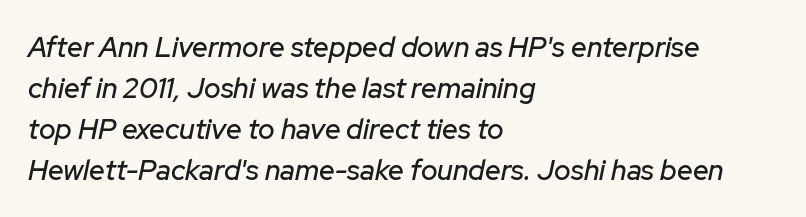
{"italic": "yes", "lean": "right", "slant_degrees": 12, "width": "normal", "stroke_contrast": "low", "x_height": "medium", "monospaced": "no", "underline": "no", "align": "left", "line_spacing": "normal", "line_spacing_ratio": 1.46, "letter_spacing": "normal", "letter_spacing_em": 0.0, "glyph_px": 28}
